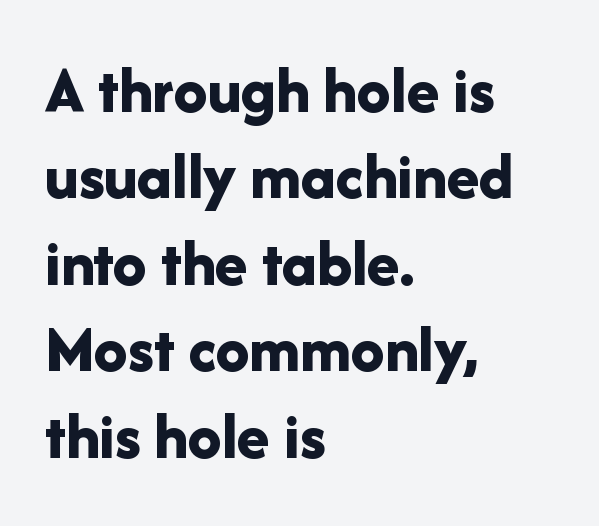
Q: Is the text bold? A: Yes.
Q: Is the text italic (slanted)? A: No, it is upright.
Q: Is the typeface a serif or a sans-serif typeface? A: Sans-serif.
Q: Is the text underlined? A: No.
Q: How is the paragraph aligned? A: Left-aligned.
Q: Is the spacing between letters normal or unusually wide? A: Normal.
Q: Is the spacing between lines tight, normal or loose? A: Normal.
Q: Width (condensed, normal, or wide)? A: Normal.
Q: Stroke contrast? A: Low.
Q: x-height? A: Medium.
Q: Monospaced? A: No.
